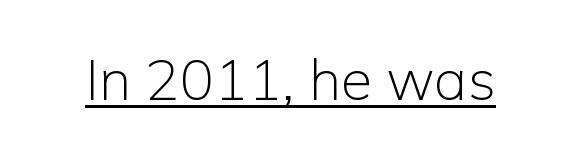
{"serif": "no", "italic": "no", "bold": "no", "weight": "light", "width": "normal", "stroke_contrast": "low", "x_height": "medium", "monospaced": "no", "underline": "yes", "letter_spacing": "normal", "letter_spacing_em": 0.0, "glyph_px": 57}
